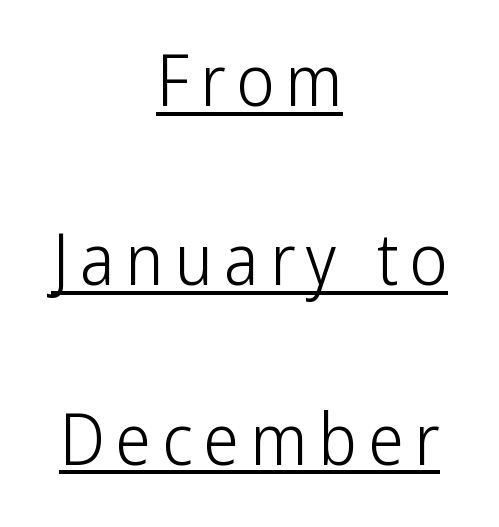
The image shows 72 px light, condensed sans-serif type, upright; set centered, loose line spacing (2.49x), underlined; low stroke contrast and a medium x-height.
